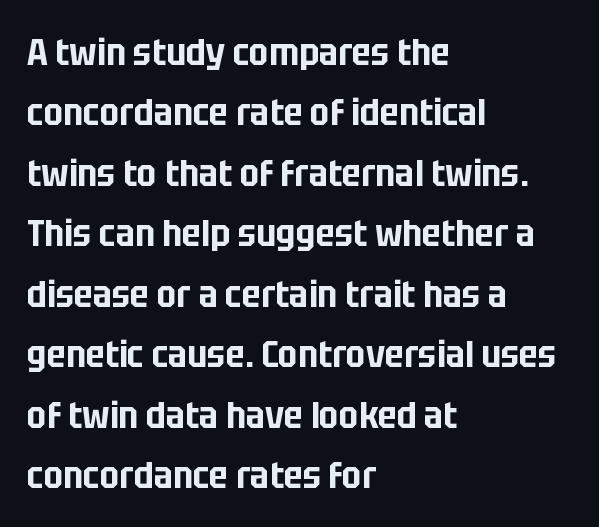
The image shows 38 px condensed sans-serif type, upright; set left-aligned, normal line spacing (1.59x), normal letter spacing, not underlined; low stroke contrast and a large x-height.
